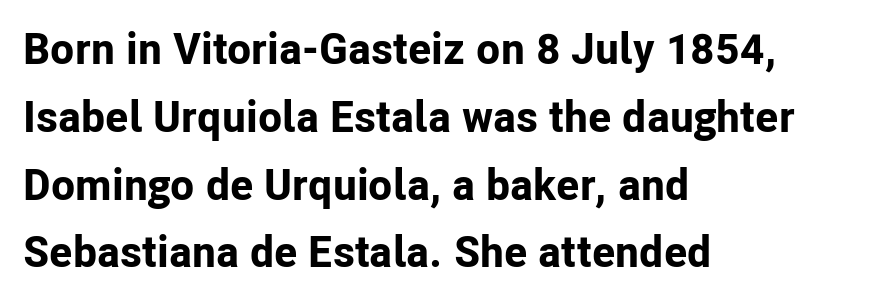
How would I describe the line gaps? Plain and ordinary. The specimen reads as upright at a glance. Weight check: bold — yes, fully. Proportional: the letters do not fall into vertical columns. All the whitespace from short lines collects on the right. Characters follow at the spacing the type designer built in.
